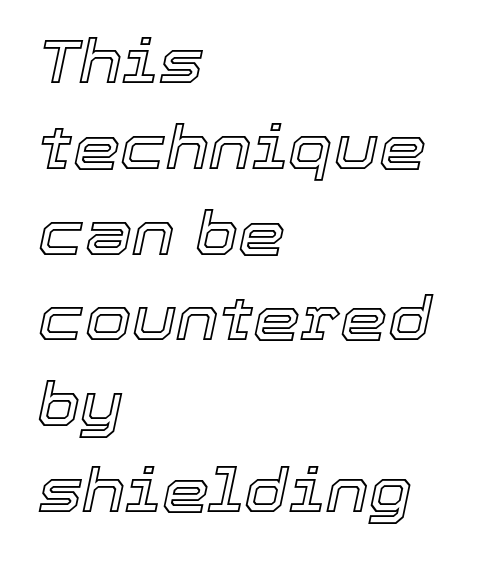
{"italic": "yes", "lean": "right", "slant_degrees": 12, "width": "normal", "x_height": "medium", "monospaced": "no", "underline": "no", "align": "left", "line_spacing": "normal", "line_spacing_ratio": 1.43, "letter_spacing": "normal", "letter_spacing_em": 0.0, "glyph_px": 60}
